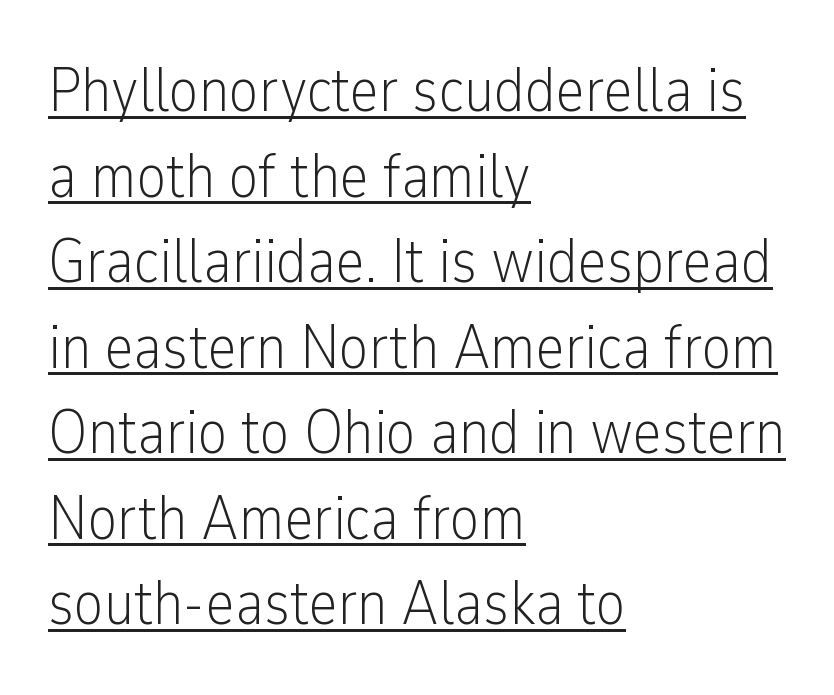
Each line of the rendering has a horizontal stroke beneath the glyphs. Tracking value appears to be zero — textbook default spacing. Characters remain perfectly vertical along every line. The rendering uses natural spacing where letterforms have individual widths. Nothing heavy about these letters — not bold at all.
